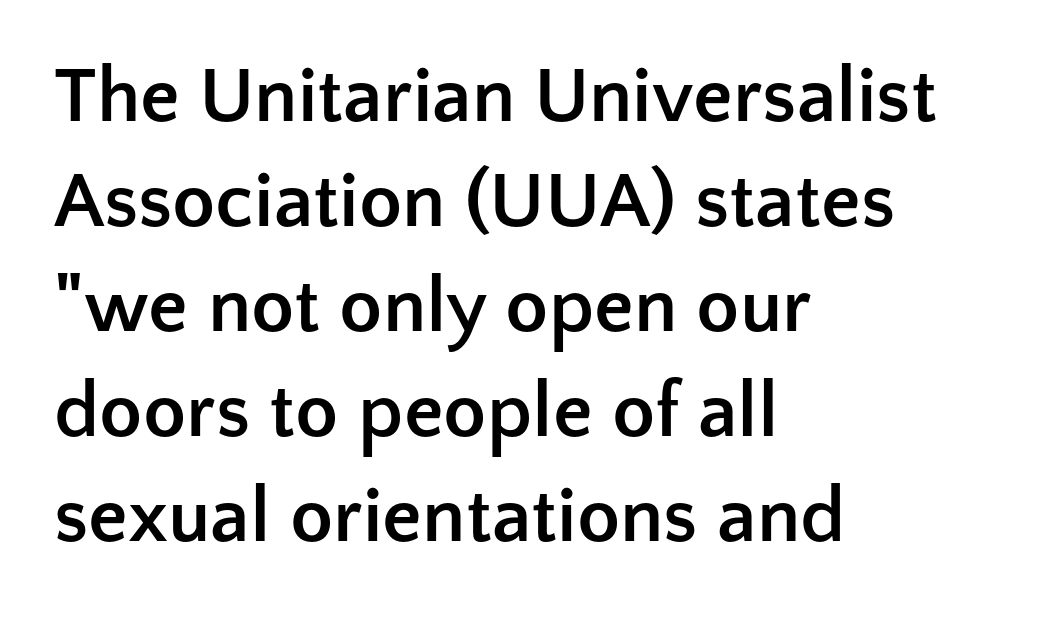
These lines are rendered in a variable-pitch font. The rows are spaced the way most documents space them. Nobody drew a line under any word here. A typesetter would call this zero additional tracking.
